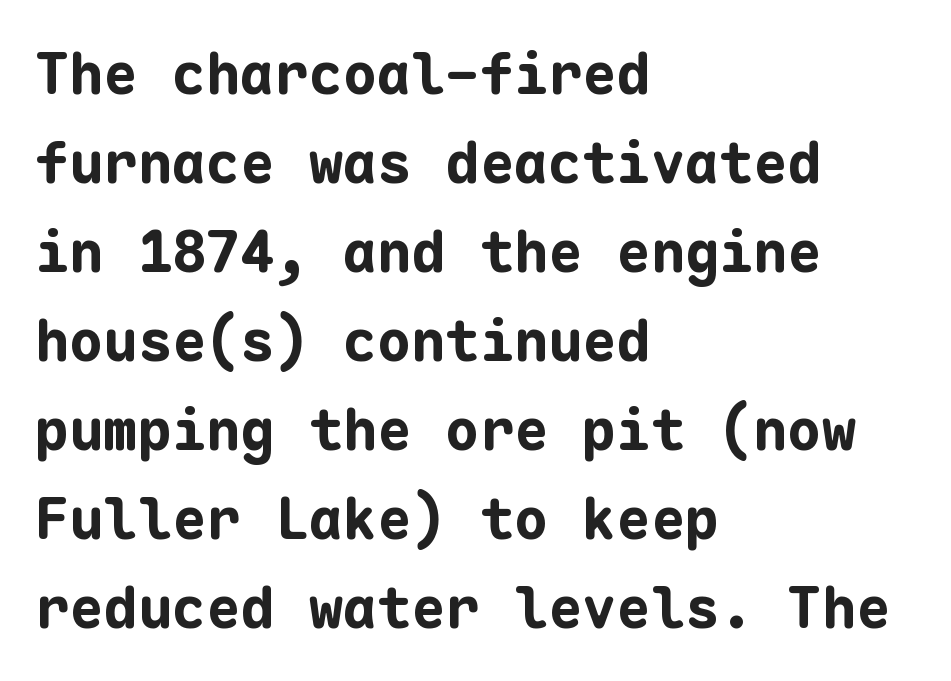
The type is set solid horizontally, with unmodified tracking. The face used here is a sans, in the tradition of grotesques and geometrics. Evenly set lines give the paragraph a standard silhouette. Here the designer chose a console-style face with uniform glyph widths. No italicization has been applied; the sample stays upright.
